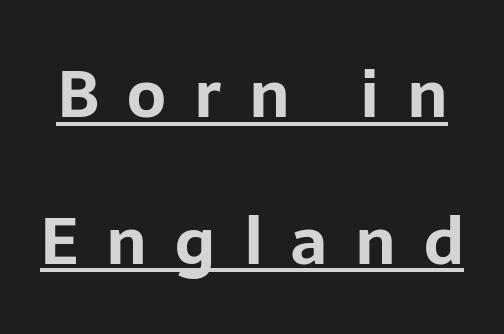
Unlike a traditional serif, this face leaves its strokes unadorned. The line texture is sparse and dotted thanks to wide tracking. The lettering is marked with a stroke running underneath it. The lines are spread far apart with generous leading. Typesetter's note: full bold, strokes at maximum text heaviness.
